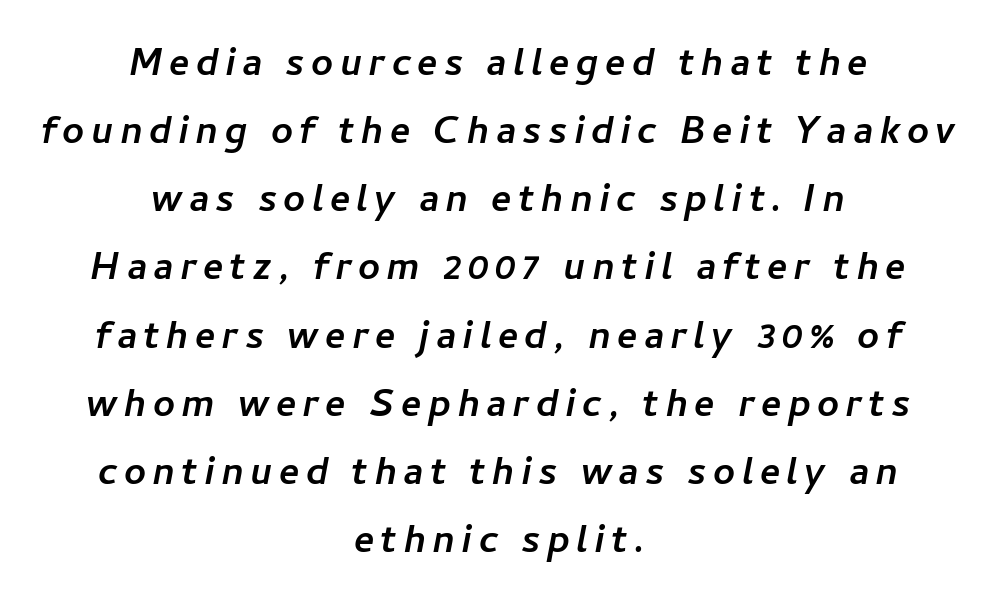
Q: Is the typeface a serif or a sans-serif typeface? A: Sans-serif.
Q: Is the text underlined? A: No.
Q: How is the paragraph aligned? A: Centered.
Q: Is the spacing between lines tight, normal or loose? A: Normal.
Q: Width (condensed, normal, or wide)? A: Normal.
Q: Stroke contrast? A: Low.
Q: x-height? A: Medium.
Q: Monospaced? A: No.
